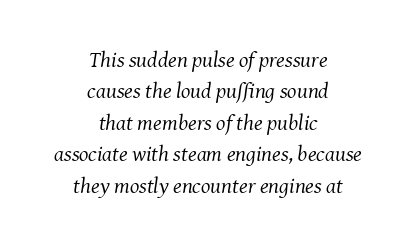
In terms of leading, this rendering sits right in the middle. The strip under each line holds only bare page. The letters sit at their default tracking, neither squeezed nor spread. The font sits on the lighter half of the weight spectrum, regular included. Short and long lines alike share a common midpoint. Slanted lettering throughout.
